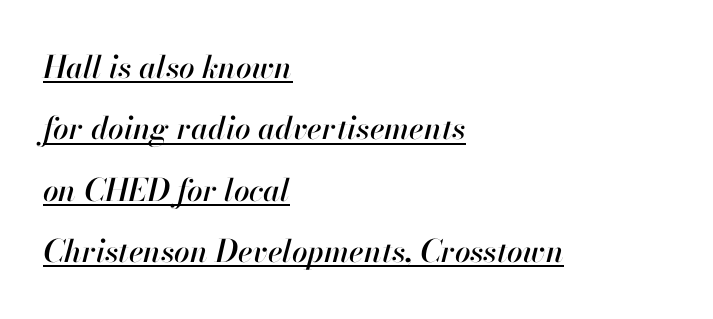
Q: Is the text italic (slanted)? A: Yes, it leans right by about 13 degrees.
Q: Is the text underlined? A: Yes.
Q: How is the paragraph aligned? A: Left-aligned.
Q: Is the spacing between letters normal or unusually wide? A: Normal.
Q: Is the spacing between lines tight, normal or loose? A: Loose.
Q: Width (condensed, normal, or wide)? A: Normal.
Q: Stroke contrast? A: High.
Q: x-height? A: Small.
Q: Monospaced? A: No.
